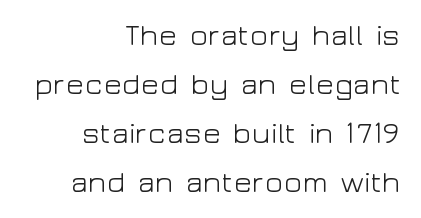
Stroke terminals: plain, sans-serif. Nobody touched the tracking dial on this one. Tall strokes in this sample are plumb rather than angled. Whoever set this chose a conventional vertical rhythm. The lines in this sample share a right terminus and differ only in where they begin. Honestly, there is no underline to notice here at all.
